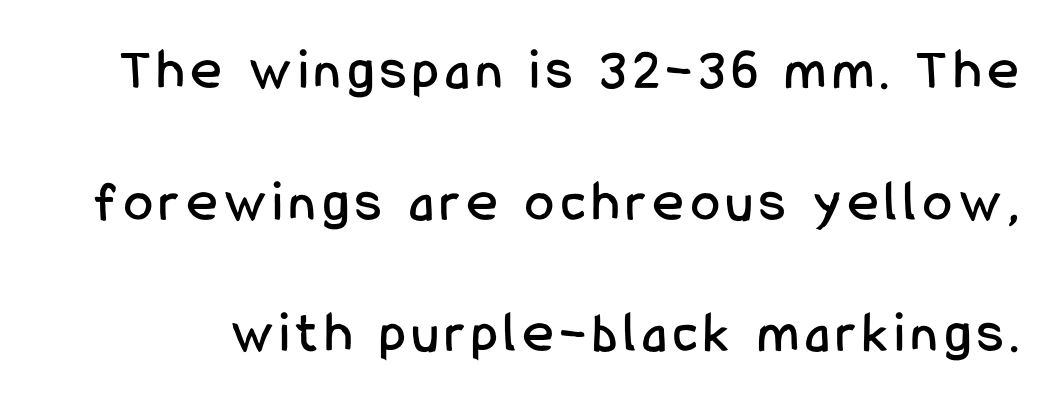
The strip under each line holds only bare page. When letters stand straight like this, we call the style roman or upright. This is sans-serif lettering, the kind often seen on screens and signage. This sample trades compactness for vertical openness between lines. Each letter keeps its own natural width here, so spacing adapts to shape.
